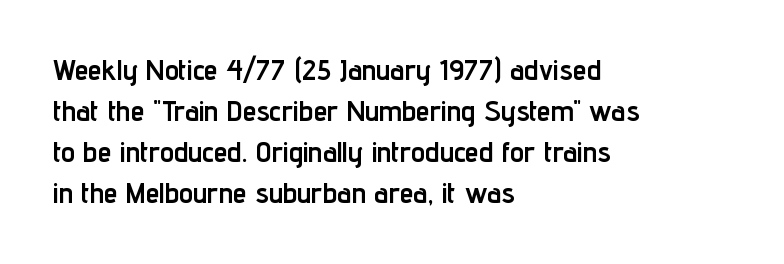
The image shows 28 px semibold, condensed sans-serif type, upright; set left-aligned, normal line spacing (1.47x), normal letter spacing, not underlined; low stroke contrast and a medium x-height.
